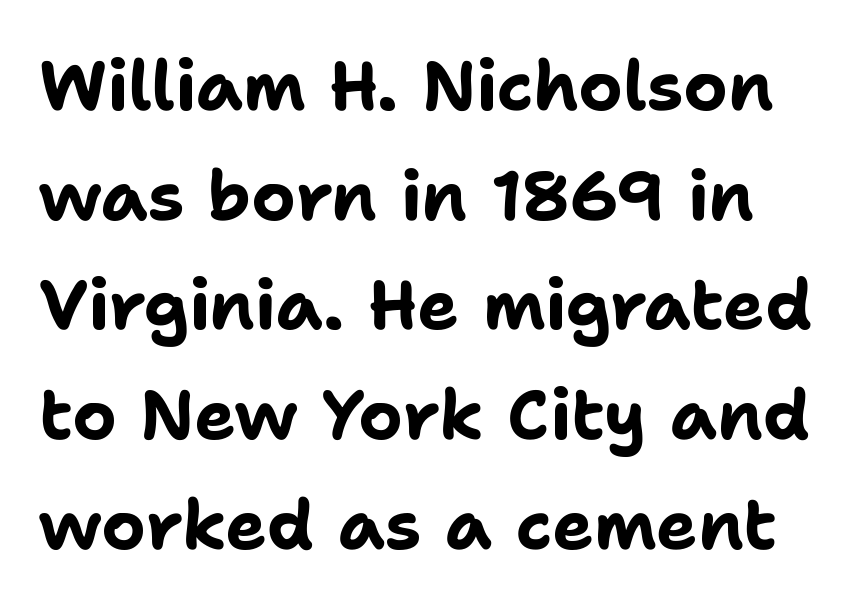
The image shows 69 px bold sans-serif type, upright; set normal line spacing (1.59x), normal letter spacing, not underlined; low stroke contrast and a medium x-height.
